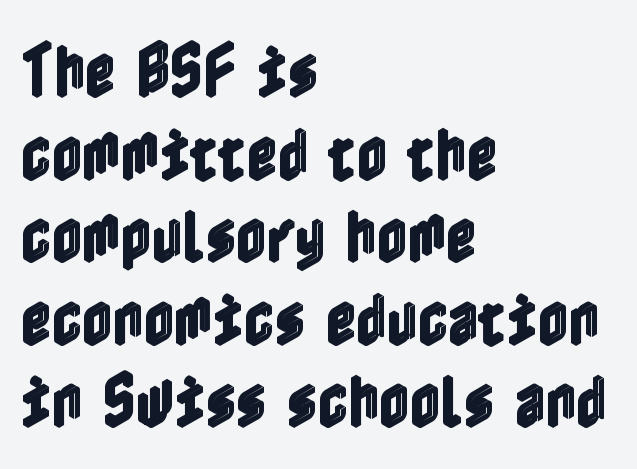
Default kerning and tracking; the words read as compact shapes. Quick note: underline off. All the whitespace from short lines collects on the right. A typesetter would call this leading conventional body-copy spacing. The type sits square on the baseline with zero lean.
